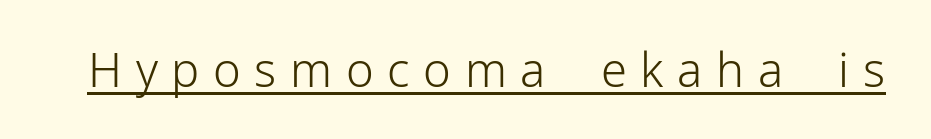
{"serif": "no", "italic": "no", "bold": "no", "weight": "light", "width": "normal", "stroke_contrast": "low", "x_height": "medium", "monospaced": "no", "underline": "yes", "letter_spacing": "wide", "letter_spacing_em": 0.29, "glyph_px": 47}
